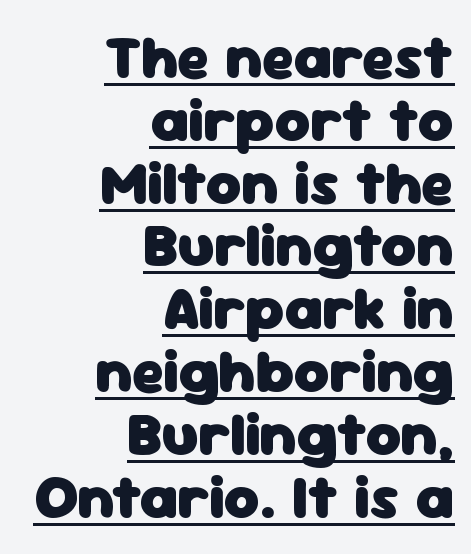
Q: Is the text bold? A: Yes.
Q: Is the text italic (slanted)? A: No, it is upright.
Q: Is the typeface a serif or a sans-serif typeface? A: Sans-serif.
Q: Is the text underlined? A: Yes.
Q: How is the paragraph aligned? A: Right-aligned.
Q: Is the spacing between letters normal or unusually wide? A: Normal.
Q: Is the spacing between lines tight, normal or loose? A: Tight.
Q: Width (condensed, normal, or wide)? A: Normal.
Q: Stroke contrast? A: Low.
Q: x-height? A: Medium.
Q: Monospaced? A: No.
